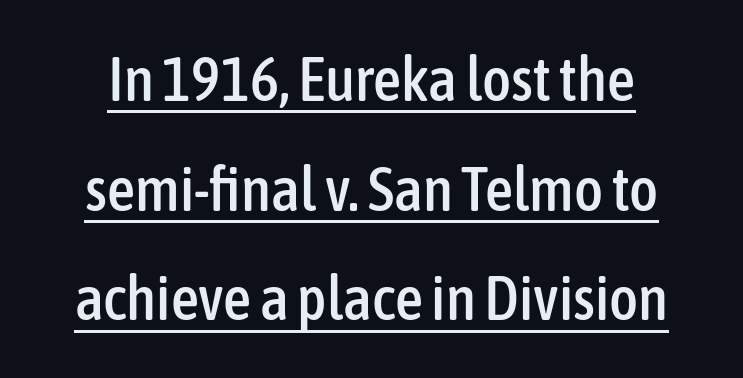
Students, observe the line beneath the letters — that is underlining. Type style note: lacks serifs. Tracking here is standard; glyphs follow each other at the usual distance. Italic? Not at all — the glyphs are vertical. Note the varied advance widths — an 'i' is clearly narrower than an 'm'.
